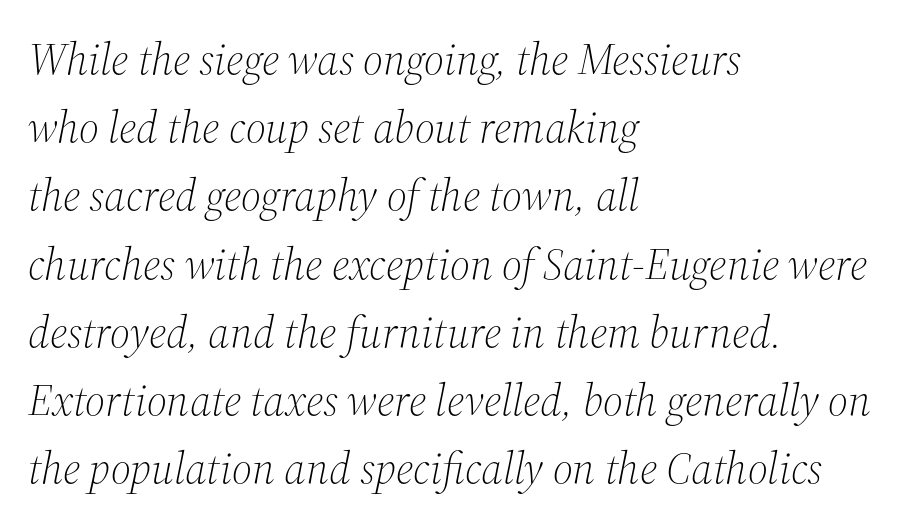
Observe the ordinary spacing: letters are neighbours, not strangers. An italicized treatment has been applied to the whole sample. Letterform terminals end in serifs throughout the passage. Words float on clear page, feet unadorned.
